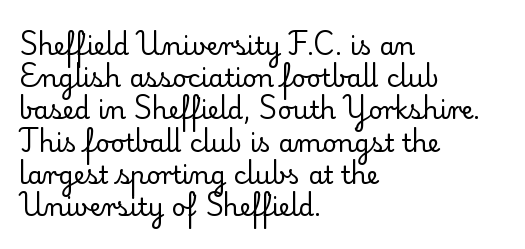
These lines keep a tight, regular rhythm from letter to letter. This sample is left-justified, so line endings fall wherever the words run out. The space between consecutive lines is moderate. Do the letters lean? They stand straight. The passage shown is not underscored anywhere. Stems and bowls with no extra thickness — not bold.
